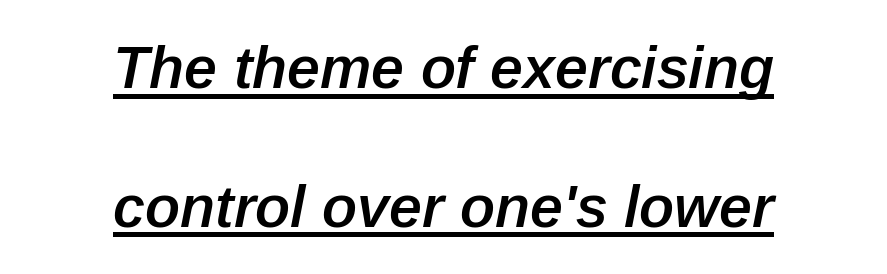
The image shows 59 px semibold type, italic (leaning right); set centered, loose line spacing (2.35x), normal letter spacing, underlined; low stroke contrast and a medium x-height.
